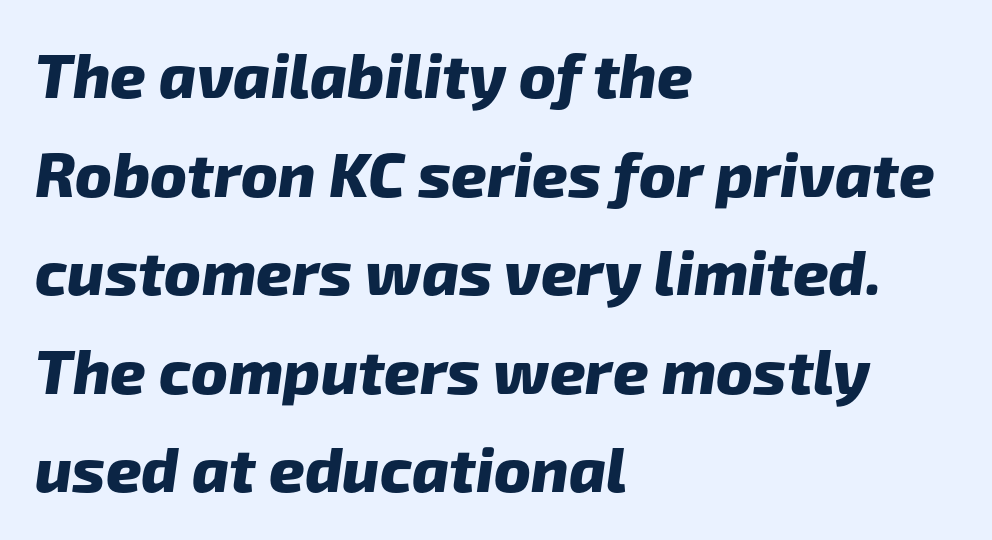
Q: Is the text bold? A: Yes.
Q: Is the typeface a serif or a sans-serif typeface? A: Sans-serif.
Q: Is the text underlined? A: No.
Q: How is the paragraph aligned? A: Left-aligned.
Q: Is the spacing between letters normal or unusually wide? A: Normal.
Q: Is the spacing between lines tight, normal or loose? A: Normal.
Q: Width (condensed, normal, or wide)? A: Normal.
Q: Stroke contrast? A: Low.
Q: x-height? A: Medium.
Q: Monospaced? A: No.
